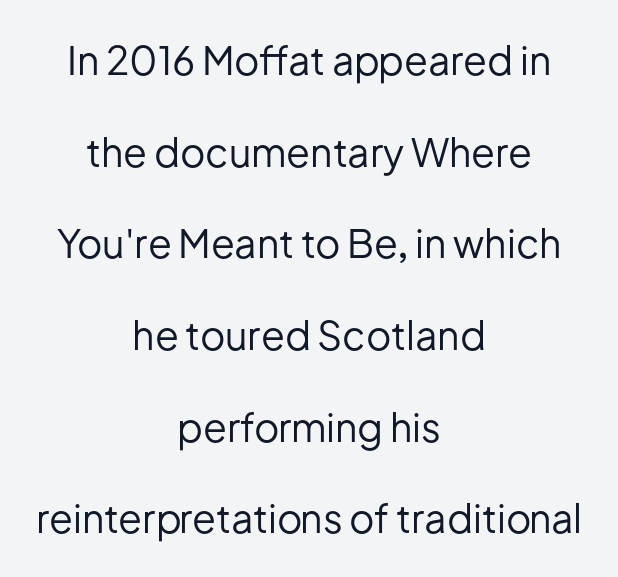
Q: Is the text bold? A: No.
Q: Is the text italic (slanted)? A: No, it is upright.
Q: Is the typeface a serif or a sans-serif typeface? A: Sans-serif.
Q: Is the text underlined? A: No.
Q: How is the paragraph aligned? A: Centered.
Q: Is the spacing between letters normal or unusually wide? A: Normal.
Q: Is the spacing between lines tight, normal or loose? A: Loose.
Q: Width (condensed, normal, or wide)? A: Normal.
Q: Stroke contrast? A: Low.
Q: x-height? A: Medium.
Q: Monospaced? A: No.
